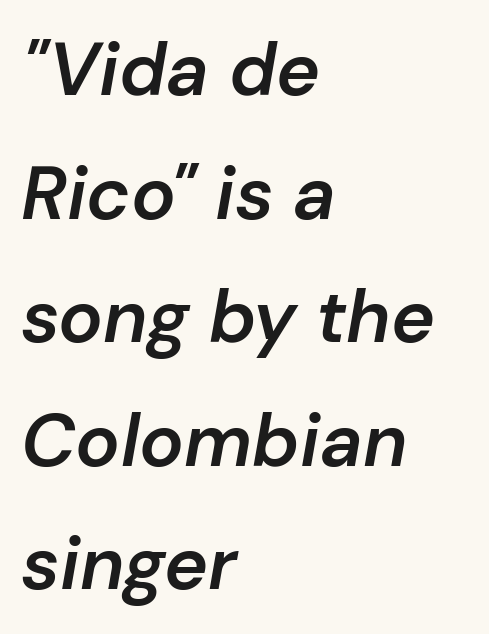
The image shows 74 px semibold type, italic (leaning right); set left-aligned, normal line spacing (1.67x), normal letter spacing, not underlined; low stroke contrast and a medium x-height.
